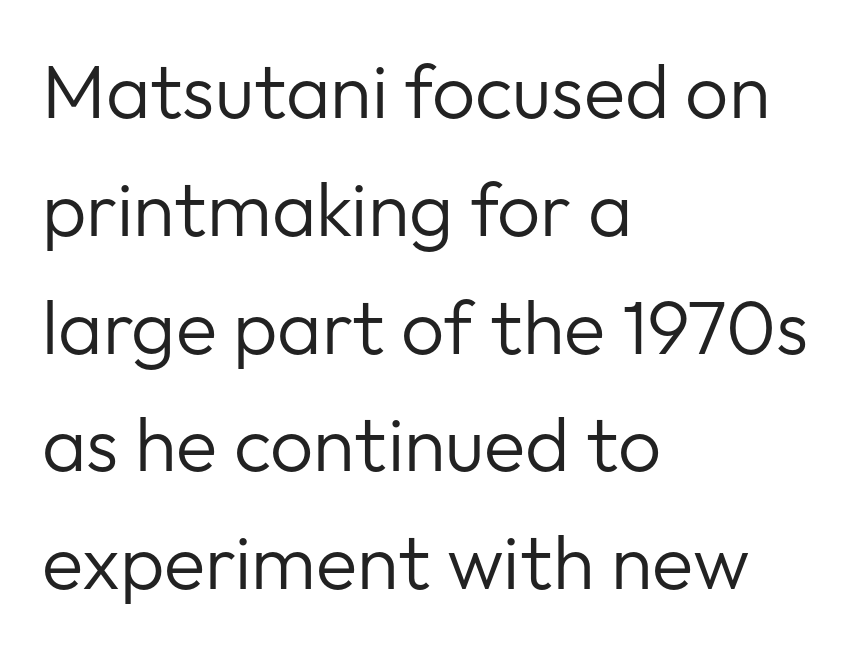
The image shows 76 px regular-weight sans-serif type, upright; set left-aligned, normal line spacing (1.55x), normal letter spacing, not underlined; low stroke contrast and a medium x-height.
